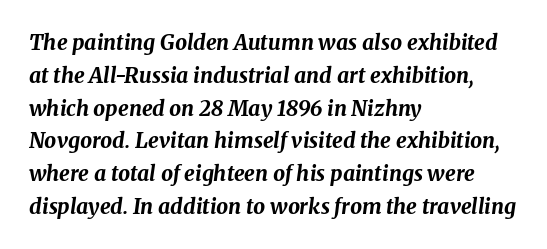
The image shows 21 px bold type, italic (leaning right); set left-aligned, normal line spacing (1.56x), normal letter spacing, not underlined.
